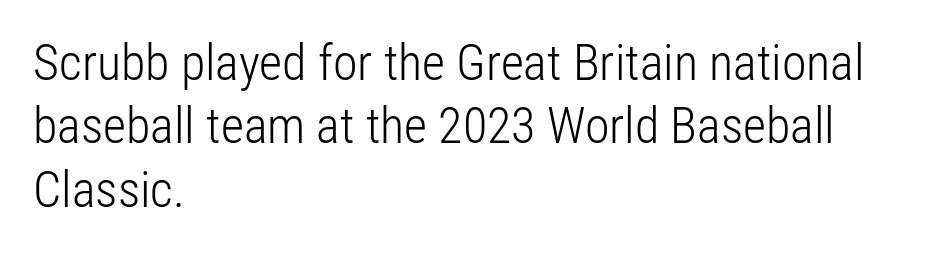
The image shows 50 px light, condensed sans-serif type, upright; set left-aligned, normal line spacing (1.27x), normal letter spacing, not underlined; low stroke contrast and a medium x-height.
